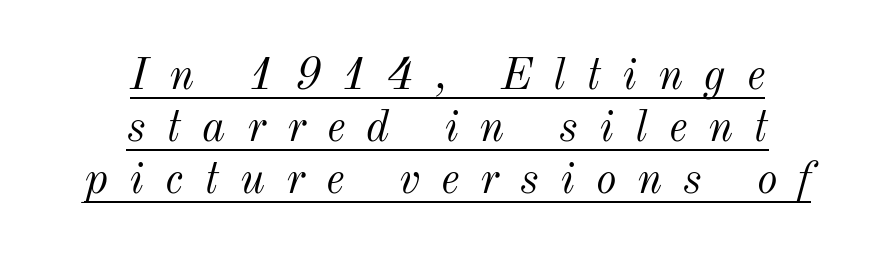
Summary of weight: not heavy and not bold. Decoration check: the copy is underlined. Think of a printed novel: that variable character pitch is what you see here. The horizontal fit of the characters is loose and conspicuously gappy.
